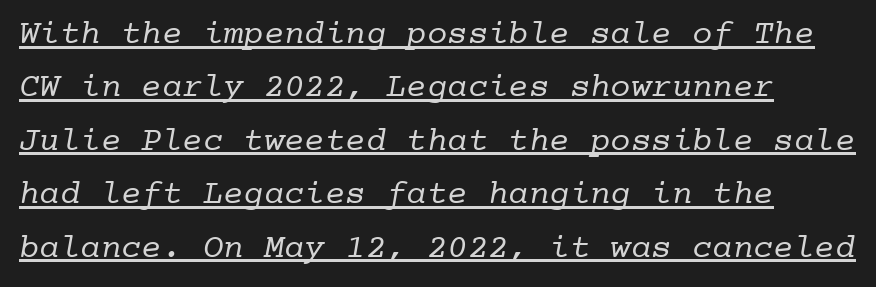
The image shows 34 px regular-weight serif type, monospaced; set normal line spacing (1.57x), normal letter spacing, underlined; low stroke contrast and a medium x-height.
